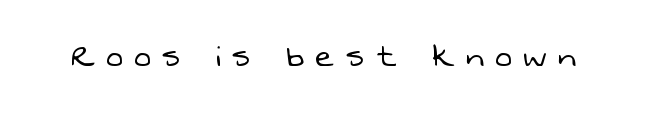
{"serif": "no", "bold": "no", "weight": "light", "width": "normal", "stroke_contrast": "low", "x_height": "medium", "monospaced": "no", "underline": "no", "letter_spacing": "wide", "letter_spacing_em": 0.29, "glyph_px": 40}
